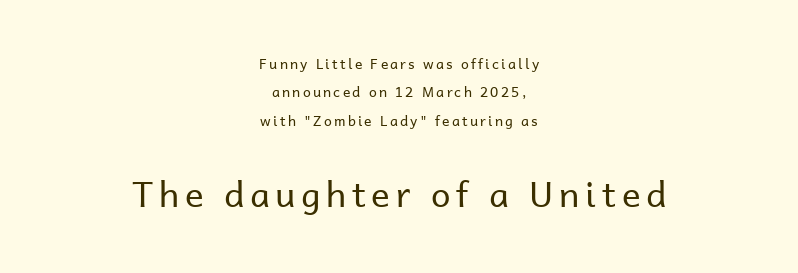
Q: Is the text bold? A: No.
Q: Is the text italic (slanted)? A: No, it is upright.
Q: Is the typeface a serif or a sans-serif typeface? A: Sans-serif.
Q: Is the text underlined? A: No.
Q: How is the paragraph aligned? A: Centered.
Q: Is the spacing between lines tight, normal or loose? A: Loose.
Q: Which block of text is set in a larger size, the first (top) or the second (bottom)? A: The second (bottom) one.
Q: Width (condensed, normal, or wide)? A: Normal.
Q: Stroke contrast? A: Low.
Q: x-height? A: Medium.
Q: Monospaced? A: No.
